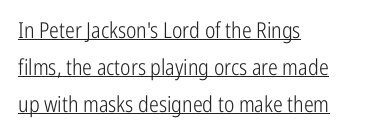
The gaps between neighbouring characters are ordinary and unremarkable. Each stroke keeps to a modest, everyday thickness or less. You can tell it's not italic because the verticals are truly vertical. Alignment: flush left.
